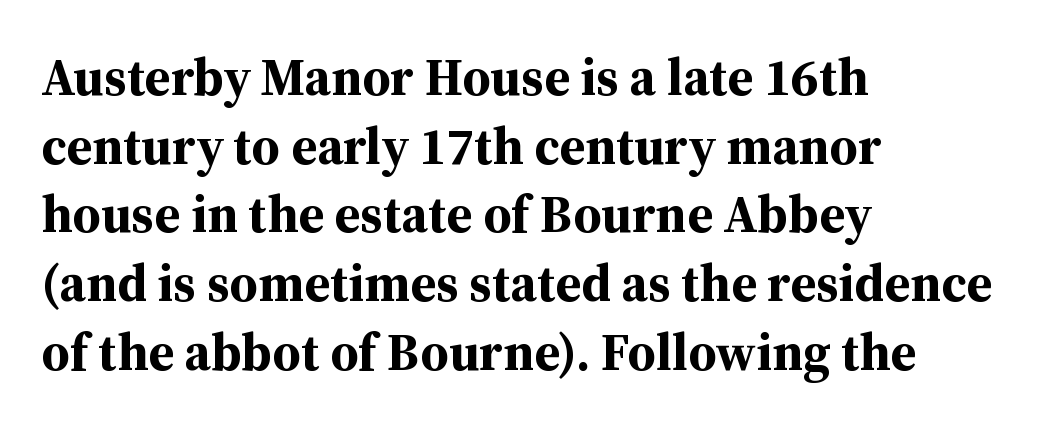
{"serif": "yes", "italic": "no", "bold": "yes", "weight": "bold", "width": "normal", "stroke_contrast": "medium", "x_height": "medium", "monospaced": "no", "underline": "no", "align": "left", "line_spacing": "normal", "line_spacing_ratio": 1.32, "letter_spacing": "normal", "letter_spacing_em": 0.0, "glyph_px": 52}
